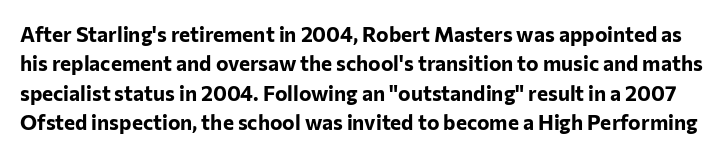
Q: Is the text bold? A: Yes.
Q: Is the text italic (slanted)? A: No, it is upright.
Q: Is the text underlined? A: No.
Q: Is the spacing between letters normal or unusually wide? A: Normal.
Q: Is the spacing between lines tight, normal or loose? A: Normal.
